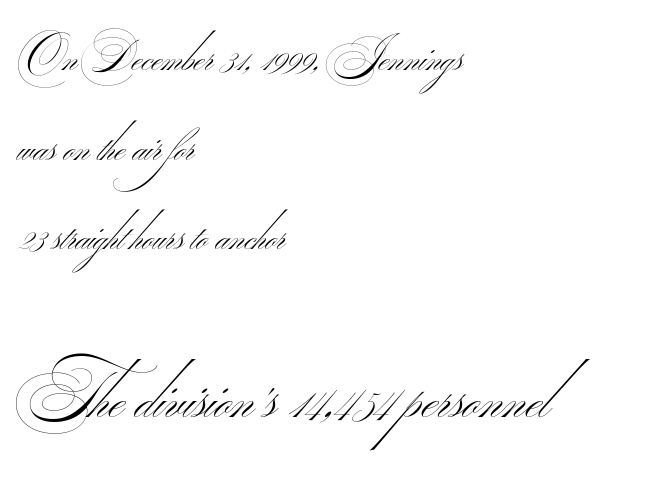
The image shows 67 px thin, wide sans-serif type; set left-aligned, loose line spacing (1.99x), normal letter spacing, not underlined; the second (bottom) block is 1.49x larger; medium stroke contrast.
